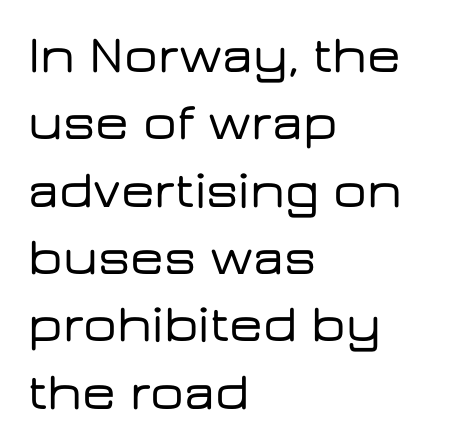
The image shows 53 px wide sans-serif type, upright; set left-aligned, normal line spacing (1.27x), normal letter spacing, not underlined; low stroke contrast and a medium x-height.
